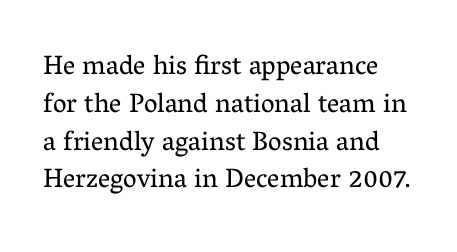
{"italic": "no", "bold": "no", "underline": "no", "line_spacing": "normal", "line_spacing_ratio": 1.4, "letter_spacing": "normal", "letter_spacing_em": 0.0, "glyph_px": 27}
